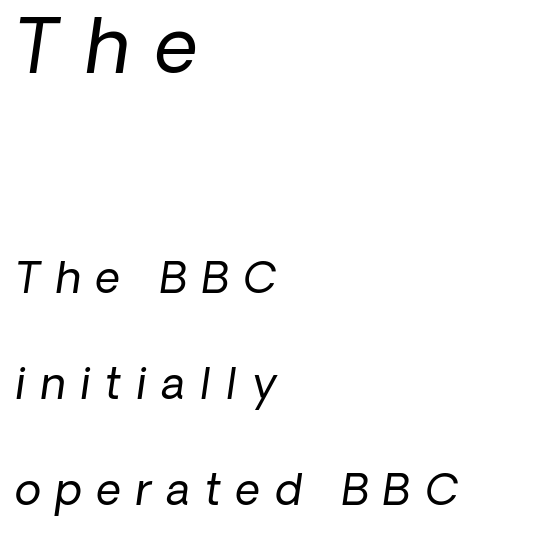
The passage is arranged the way most books set body copy — flush left. The space between consecutive lines is lavish. Weight class: somewhere from thin through regular. Glance below the letters and you will spot only blank space. The passage shown leans; its letterforms are oblique.
